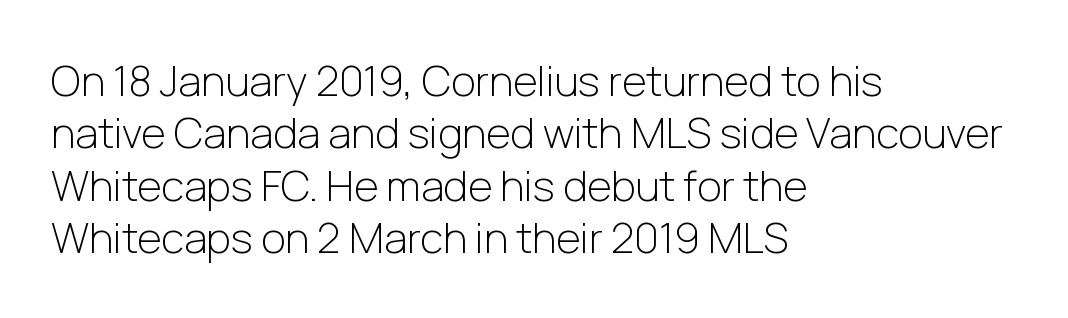
Q: Is the text bold? A: No.
Q: Is the text italic (slanted)? A: No, it is upright.
Q: Is the typeface a serif or a sans-serif typeface? A: Sans-serif.
Q: Is the text underlined? A: No.
Q: How is the paragraph aligned? A: Left-aligned.
Q: Is the spacing between letters normal or unusually wide? A: Normal.
Q: Is the spacing between lines tight, normal or loose? A: Normal.
Q: Width (condensed, normal, or wide)? A: Normal.
Q: Stroke contrast? A: Low.
Q: x-height? A: Medium.
Q: Monospaced? A: No.
